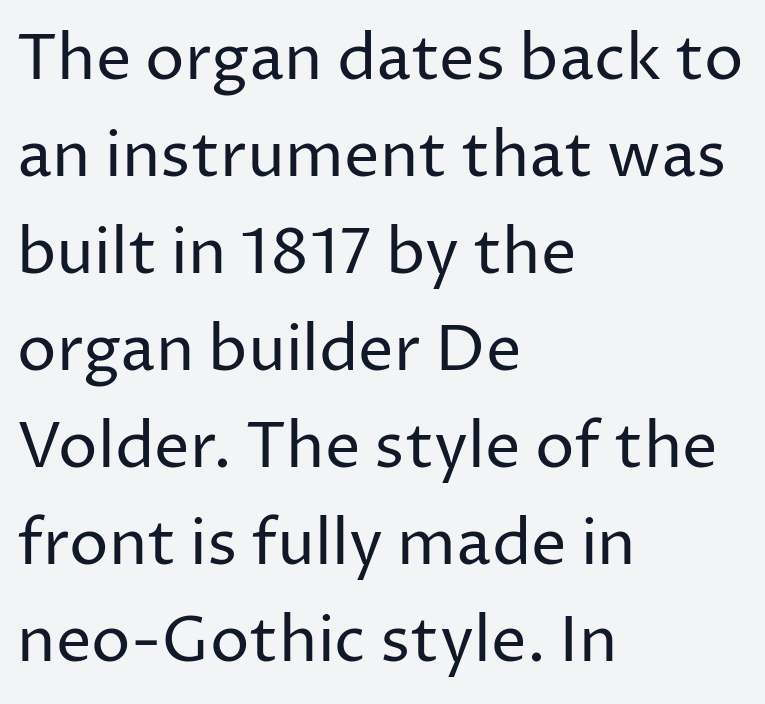
Q: Is the text bold? A: No.
Q: Is the text italic (slanted)? A: No, it is upright.
Q: Is the typeface a serif or a sans-serif typeface? A: Sans-serif.
Q: Is the text underlined? A: No.
Q: How is the paragraph aligned? A: Left-aligned.
Q: Is the spacing between letters normal or unusually wide? A: Normal.
Q: Is the spacing between lines tight, normal or loose? A: Normal.
Q: Width (condensed, normal, or wide)? A: Normal.
Q: Stroke contrast? A: Low.
Q: x-height? A: Medium.
Q: Monospaced? A: No.
